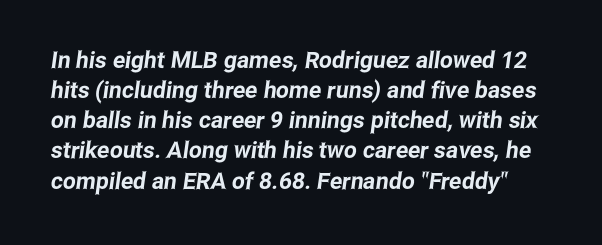
Q: Is the text underlined? A: No.
Q: Is the spacing between letters normal or unusually wide? A: Normal.
Q: Is the spacing between lines tight, normal or loose? A: Normal.
